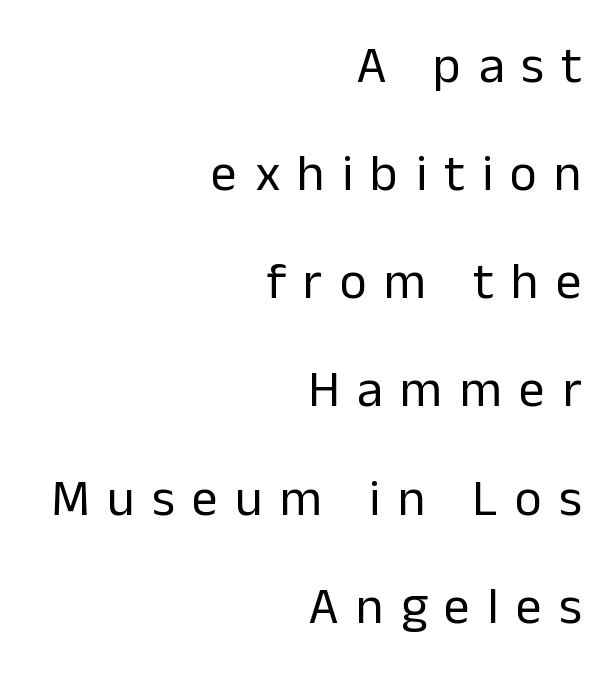
{"serif": "no", "italic": "no", "bold": "no", "weight": "regular", "width": "normal", "stroke_contrast": "low", "x_height": "medium", "monospaced": "no", "underline": "no", "align": "right", "line_spacing": "loose", "line_spacing_ratio": 2.08, "letter_spacing": "wide", "letter_spacing_em": 0.33, "glyph_px": 52}
